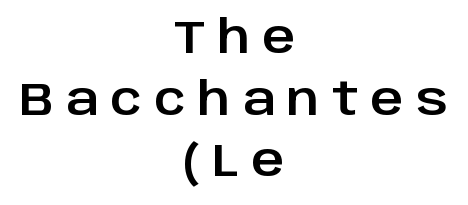
{"serif": "no", "italic": "no", "width": "normal", "stroke_contrast": "low", "x_height": "large", "monospaced": "no", "underline": "no", "align": "center", "line_spacing": "normal", "line_spacing_ratio": 1.37, "letter_spacing": "wide", "letter_spacing_em": 0.27, "glyph_px": 45}
